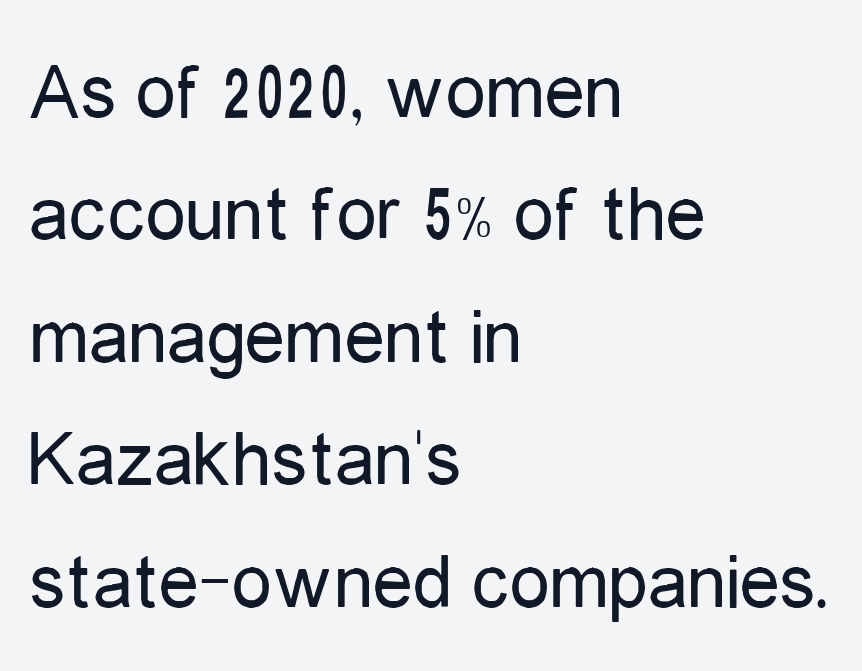
Q: Is the text bold? A: No.
Q: Is the text italic (slanted)? A: No, it is upright.
Q: Is the typeface a serif or a sans-serif typeface? A: Sans-serif.
Q: Is the text underlined? A: No.
Q: How is the paragraph aligned? A: Left-aligned.
Q: Is the spacing between letters normal or unusually wide? A: Normal.
Q: Is the spacing between lines tight, normal or loose? A: Normal.
Q: Width (condensed, normal, or wide)? A: Condensed.
Q: Stroke contrast? A: Low.
Q: x-height? A: Medium.
Q: Monospaced? A: No.
